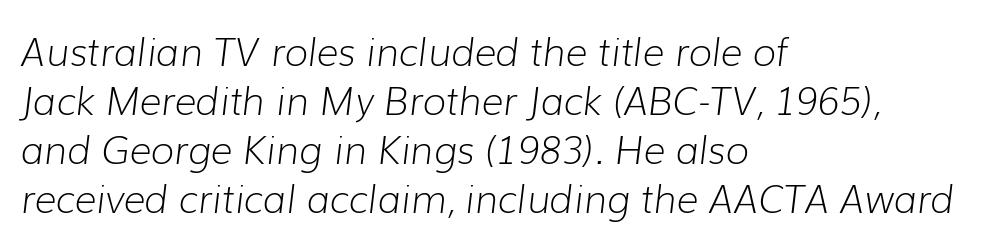
{"italic": "yes", "lean": "right", "slant_degrees": 7, "bold": "no", "weight": "light", "width": "normal", "stroke_contrast": "low", "x_height": "medium", "monospaced": "no", "underline": "no", "align": "left", "line_spacing": "normal", "line_spacing_ratio": 1.29, "letter_spacing": "normal", "letter_spacing_em": 0.0, "glyph_px": 38}
